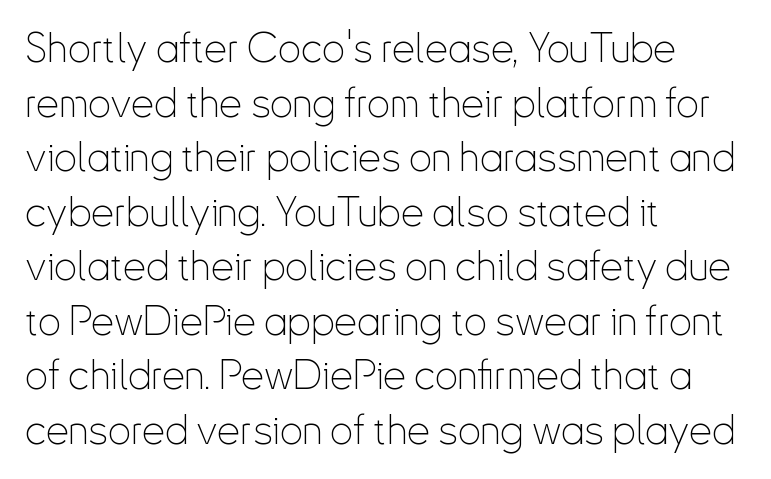
Q: Is the text bold? A: No.
Q: Is the text italic (slanted)? A: No, it is upright.
Q: Is the typeface a serif or a sans-serif typeface? A: Sans-serif.
Q: Is the text underlined? A: No.
Q: How is the paragraph aligned? A: Left-aligned.
Q: Is the spacing between letters normal or unusually wide? A: Normal.
Q: Is the spacing between lines tight, normal or loose? A: Normal.
Q: Width (condensed, normal, or wide)? A: Condensed.
Q: Stroke contrast? A: Low.
Q: x-height? A: Small.
Q: Monospaced? A: No.
